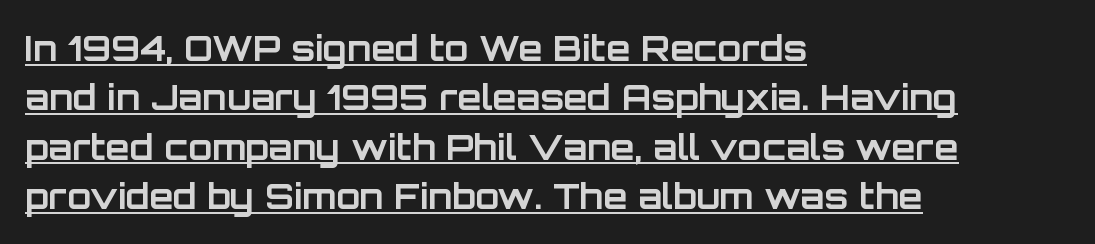
The image shows 35 px bold sans-serif type, upright; set left-aligned, normal line spacing (1.41x), normal letter spacing, underlined; low stroke contrast and a large x-height.
